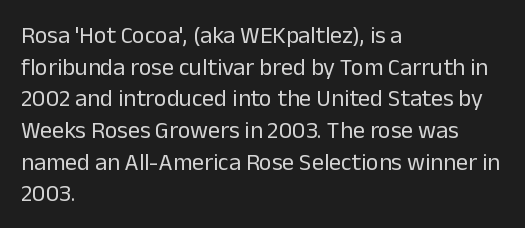
{"italic": "no", "bold": "no", "underline": "no", "align": "left", "line_spacing": "normal", "line_spacing_ratio": 1.32, "letter_spacing": "normal", "letter_spacing_em": 0.0, "glyph_px": 24}
